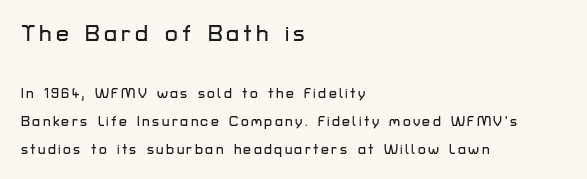
Q: Is the text italic (slanted)? A: No, it is upright.
Q: Is the text underlined? A: No.
Q: How is the paragraph aligned? A: Left-aligned.
Q: Is the spacing between lines tight, normal or loose? A: Loose.
Q: Which block of text is set in a larger size, the first (top) or the second (bottom)? A: The first (top) one.
